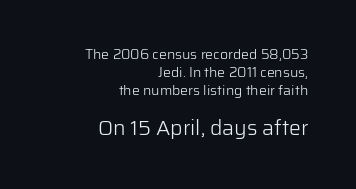
{"italic": "no", "bold": "no", "underline": "no", "align": "right", "line_spacing": "normal", "line_spacing_ratio": 1.28, "letter_spacing": "normal", "letter_spacing_em": 0.0, "larger_block": "second", "size_ratio": 1.5, "glyph_px": 21}
